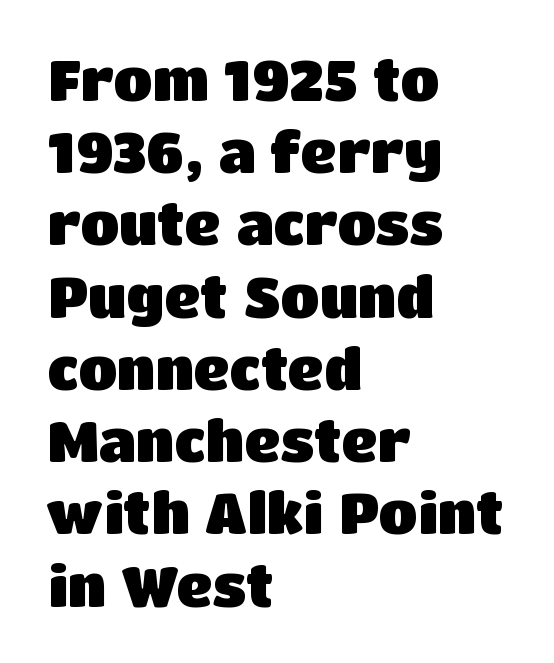
{"serif": "no", "italic": "no", "bold": "yes", "weight": "heavy", "width": "normal", "stroke_contrast": "low", "x_height": "large", "monospaced": "no", "underline": "no", "align": "left", "line_spacing": "normal", "line_spacing_ratio": 1.29, "letter_spacing": "normal", "letter_spacing_em": 0.0, "glyph_px": 56}
